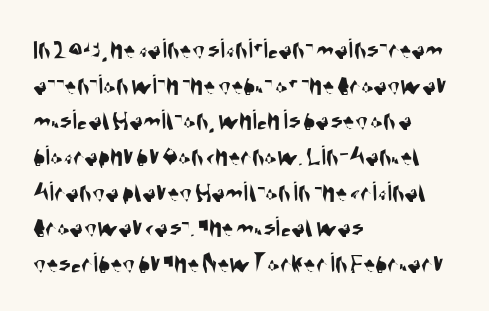
The passage shown is typeset with a sans-serif family. Character widths vary here, with narrow letters taking less room than wide ones. The paragraph shown leans on its left margin. A bare baseline throughout the passage.
